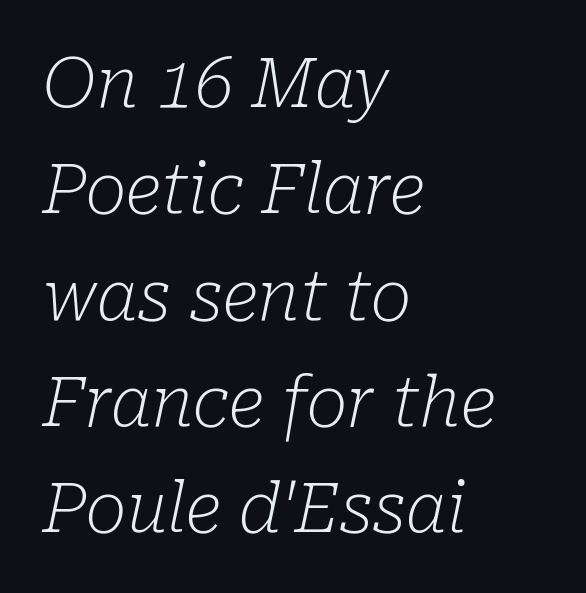
Whoever set this chose a conventional vertical rhythm. The letters look calm and open, with moderate or lighter stems. Students, note that the glyphs here touch the page at normal intervals. The space directly below the letters is spotless. The designer went with a serif here, giving each stem small feet. This rendering uses left alignment, leaving the right contour irregular.
